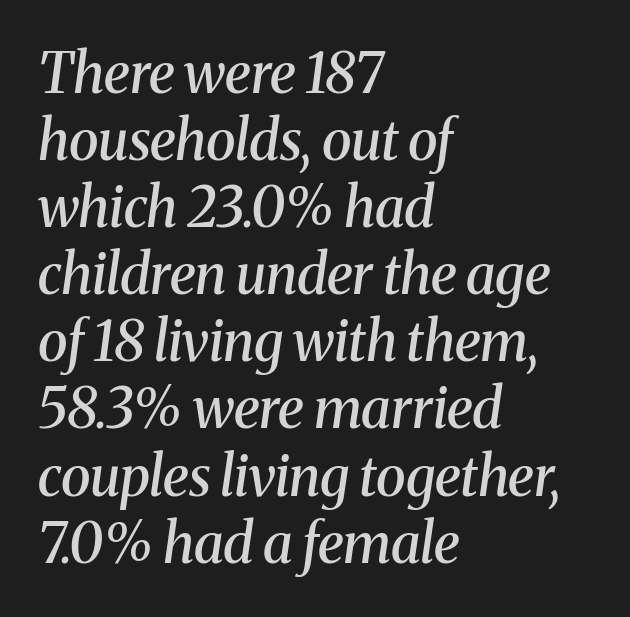
Notice how the stems are inclined rather than vertical — that's the hallmark of italics. Compared with a centered layout, this one pins lines to the left instead. The type family on display is of the serif kind. Anything drawn beneath the words? Only blank space. Looks like regular typesetting: each glyph gets only the width it needs. Students, this is semibold: more ink than regular, less than bold.
